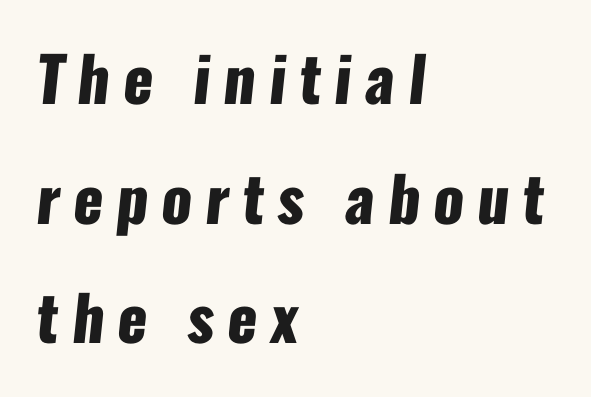
The image shows 62 px heavy, condensed sans-serif type; set left-aligned, loose line spacing (1.93x), unusually wide letter spacing (+0.21 em), not underlined; low stroke contrast and a medium x-height.
